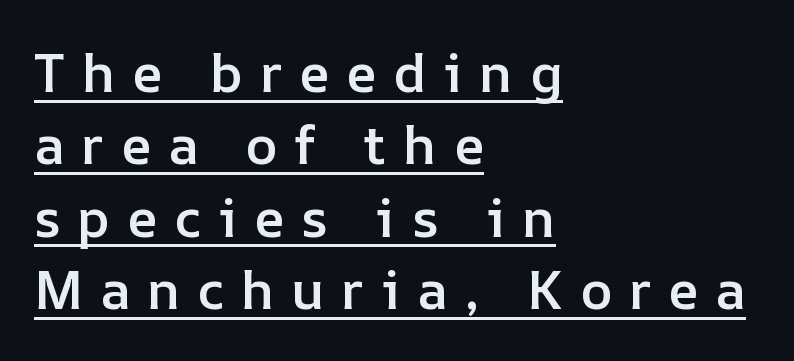
Compared with a centered layout, this one pins lines to the left instead. I'd describe the lettering as semibold — firm but not a full bold. Nope, not italic — everything's standing straight. The face used here is proportionally spaced, like ordinary book or web type. How would I describe the line gaps? Plain and ordinary. A typographer would call this underscored text.
